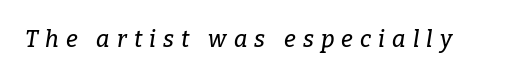
The image shows 23 px text type, italic (leaning right); set unusually wide letter spacing (+0.31 em), not underlined.
